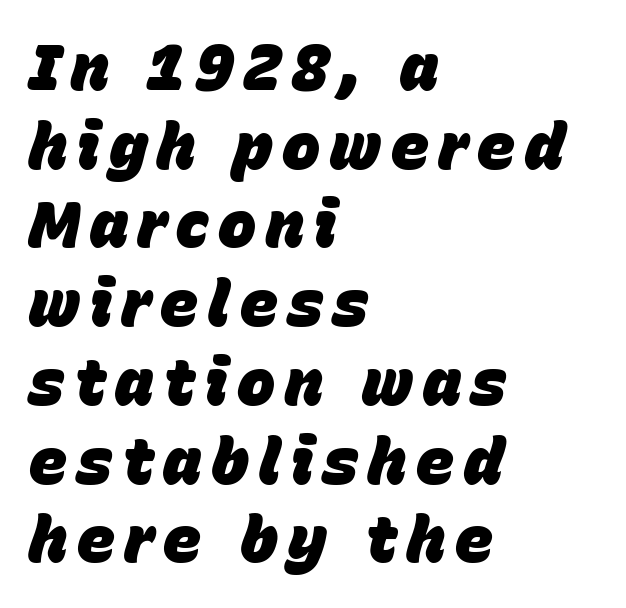
{"italic": "yes", "lean": "right", "slant_degrees": 15, "bold": "yes", "weight": "heavy", "width": "normal", "stroke_contrast": "low", "x_height": "large", "monospaced": "no", "underline": "no", "align": "left", "line_spacing_ratio": 1.23, "glyph_px": 64}
